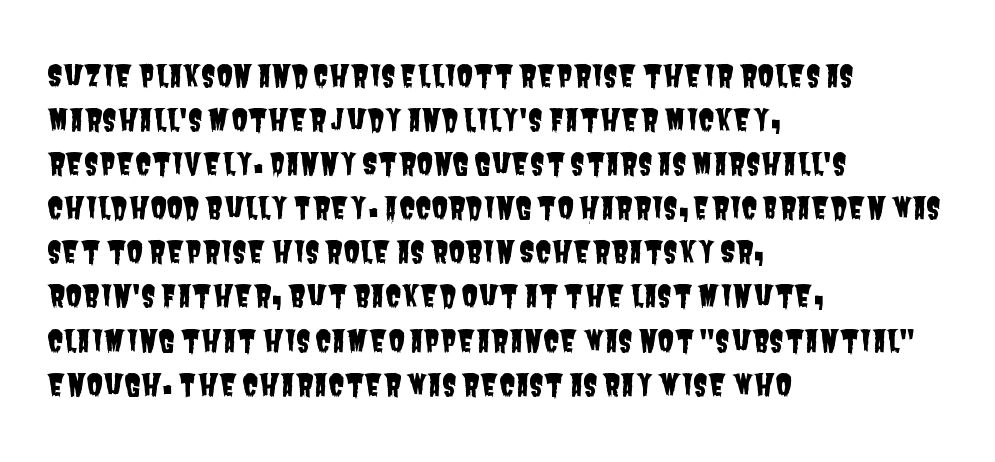
The image shows 30 px condensed sans-serif type; set left-aligned, normal line spacing (1.47x), normal letter spacing, not underlined; low stroke contrast and a large x-height.
